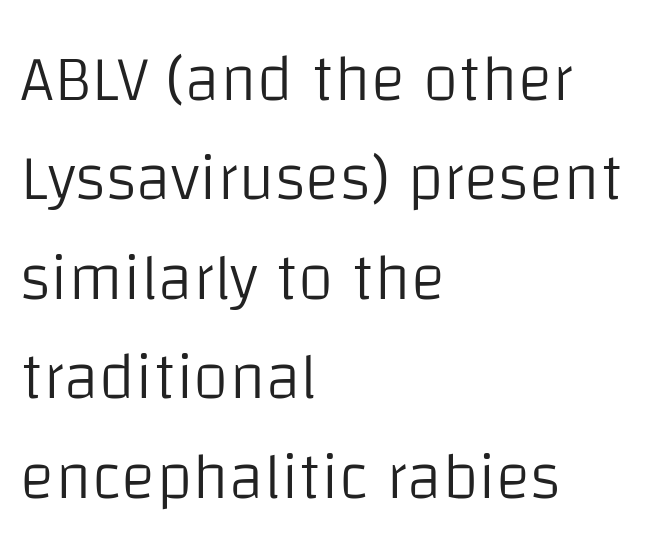
Q: Is the text bold? A: No.
Q: Is the text italic (slanted)? A: No, it is upright.
Q: Is the typeface a serif or a sans-serif typeface? A: Sans-serif.
Q: Is the text underlined? A: No.
Q: How is the paragraph aligned? A: Left-aligned.
Q: Is the spacing between letters normal or unusually wide? A: Normal.
Q: Is the spacing between lines tight, normal or loose? A: Normal.
Q: Width (condensed, normal, or wide)? A: Normal.
Q: Stroke contrast? A: Low.
Q: x-height? A: Large.
Q: Monospaced? A: No.
